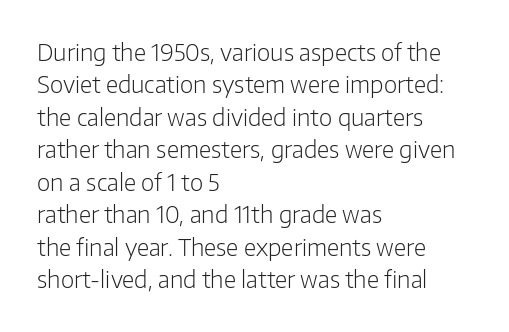
The image shows 23 px text type, upright; set left-aligned, normal line spacing (1.41x), normal letter spacing, not underlined.
